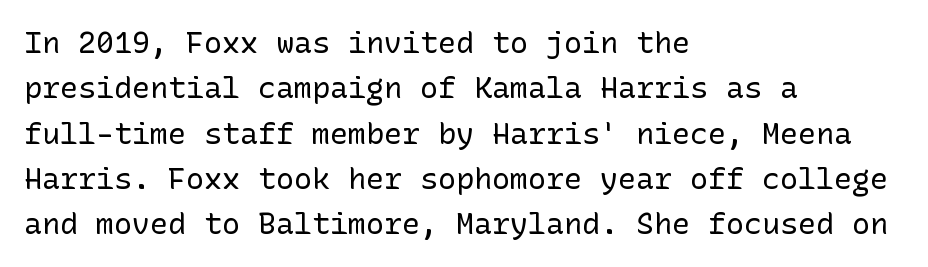
In terms of posture, this sample is upright. Alignment: flush left. The tracking reads as untouched default to a designer's eye. The glyphs in this specimen are sans serif. Rows of type keep a routine distance in the vertical direction. Is this a heavy cut? Hardly; it is regular or lighter.
